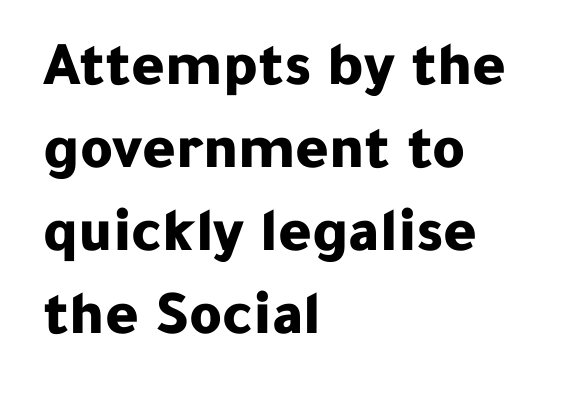
Q: Is the text bold? A: Yes.
Q: Is the text italic (slanted)? A: No, it is upright.
Q: Is the typeface a serif or a sans-serif typeface? A: Sans-serif.
Q: Is the text underlined? A: No.
Q: How is the paragraph aligned? A: Left-aligned.
Q: Is the spacing between letters normal or unusually wide? A: Normal.
Q: Is the spacing between lines tight, normal or loose? A: Normal.
Q: Width (condensed, normal, or wide)? A: Normal.
Q: Stroke contrast? A: Low.
Q: x-height? A: Medium.
Q: Monospaced? A: No.
